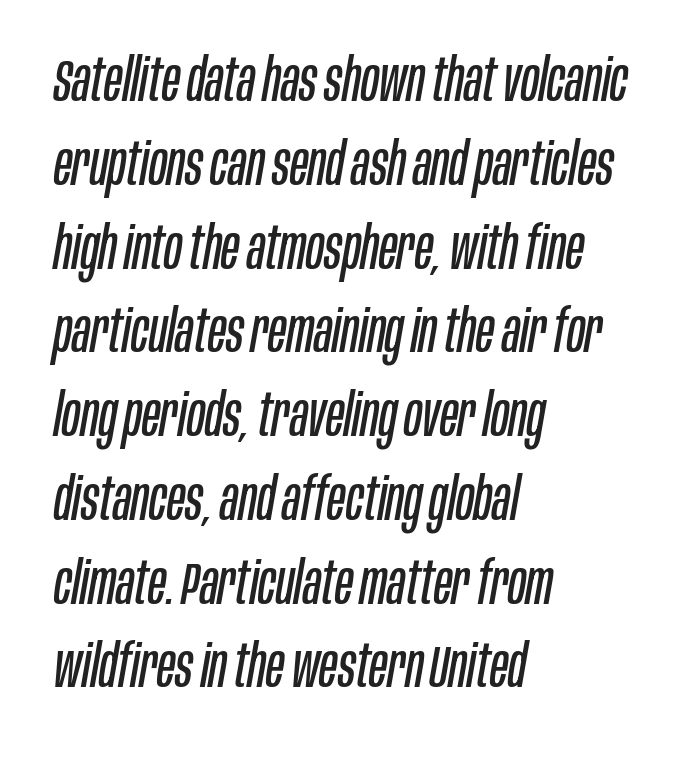
{"italic": "yes", "lean": "right", "slant_degrees": 10, "bold": "no", "weight": "regular", "width": "condensed", "stroke_contrast": "low", "x_height": "large", "monospaced": "no", "underline": "no", "align": "left", "line_spacing": "normal", "line_spacing_ratio": 1.42, "letter_spacing": "normal", "letter_spacing_em": 0.0, "glyph_px": 59}
